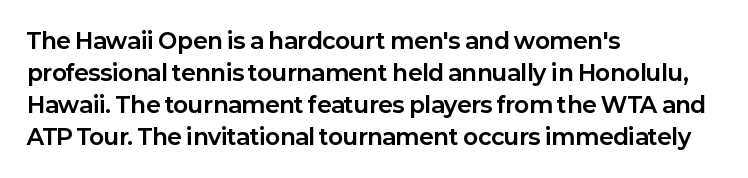
{"italic": "no", "bold": "yes", "underline": "no", "align": "left", "line_spacing": "normal", "line_spacing_ratio": 1.46, "letter_spacing": "normal", "letter_spacing_em": 0.0, "glyph_px": 22}
